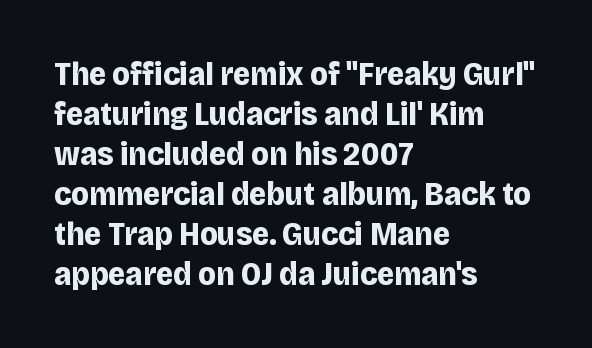
The image shows 33 px bold sans-serif type, upright; set left-aligned, line spacing 1.21x, normal letter spacing, not underlined; low stroke contrast and a large x-height.
